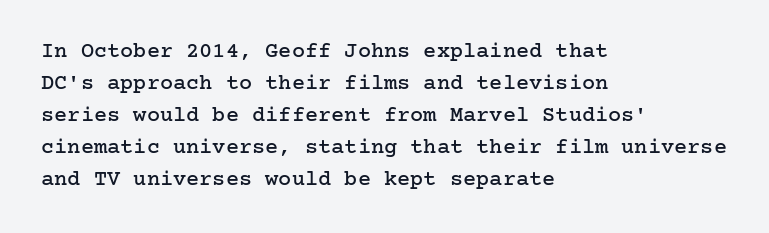
The image shows 22 px text type, upright; set left-aligned, normal line spacing (1.45x), normal letter spacing, not underlined.
